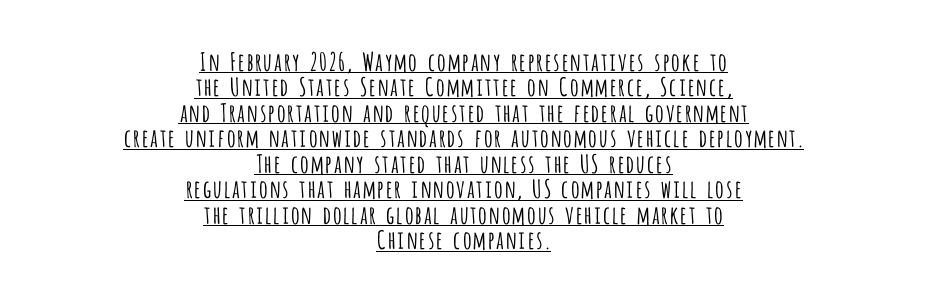
Notice how the stems are strictly vertical — no italics here. This sample is center-justified, so both line endings float freely. Whoever set this chose condensed vertical rhythm over breathing room. Between one letter and the next there's only the usual sliver of space. Glance below the letters and you will spot a drawn line.
